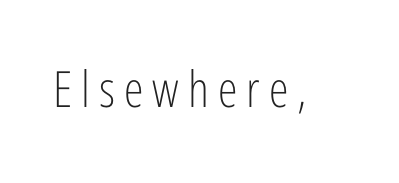
{"serif": "no", "italic": "no", "bold": "no", "weight": "light", "width": "condensed", "stroke_contrast": "low", "x_height": "medium", "monospaced": "no", "underline": "no", "glyph_px": 50}
